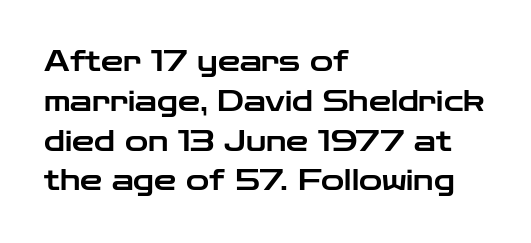
How would I describe the line gaps? Plain and ordinary. Ascenders rise straight up at ninety degrees. Any mark beneath the type? The region is blank. The gaps between neighbouring characters are ordinary and unremarkable. What kind of face is this? One without serifs — a sans. The rendering anchors every line to the left-hand side.
